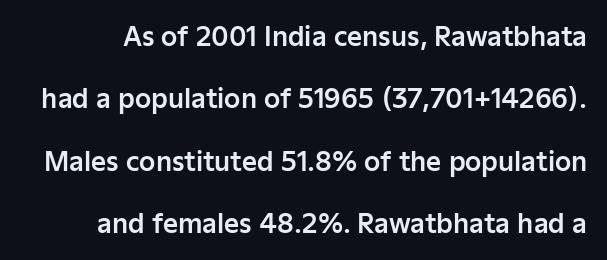
The type is set solid horizontally, with unmodified tracking. Widely set lines give the paragraph a tall, airy silhouette. Unmarked baselines from the first word to the last. These lines were composed using upright roman letters.
